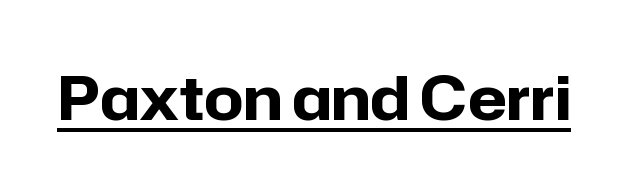
{"serif": "no", "italic": "no", "bold": "yes", "weight": "bold", "width": "normal", "stroke_contrast": "low", "x_height": "medium", "monospaced": "no", "underline": "yes", "letter_spacing": "normal", "letter_spacing_em": 0.0, "glyph_px": 61}
